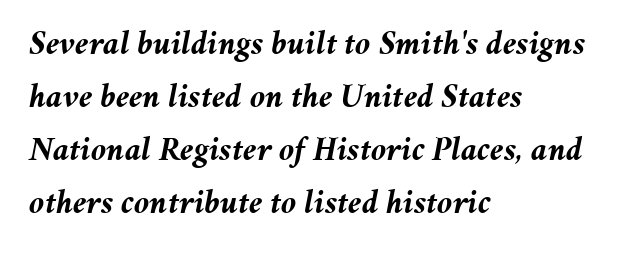
The image shows 34 px semibold type, italic (leaning right); set left-aligned, normal line spacing (1.56x), normal letter spacing, not underlined; medium stroke contrast and a medium x-height.
